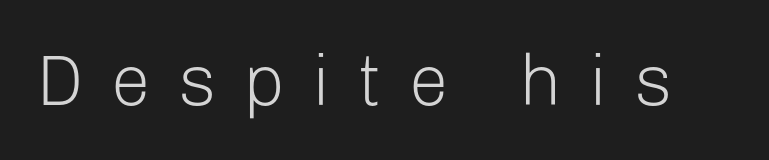
Anything drawn beneath the words? Only blank space. Note: no serifs on the glyphs. The letters are spread apart with noticeably loose tracking. Caption: face not bold, strokes unweighted. Upright lettering throughout.
